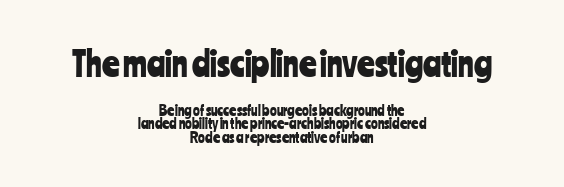
Q: Is the text italic (slanted)? A: No, it is upright.
Q: Is the typeface a serif or a sans-serif typeface? A: Sans-serif.
Q: Is the text underlined? A: No.
Q: How is the paragraph aligned? A: Centered.
Q: Is the spacing between letters normal or unusually wide? A: Normal.
Q: Is the spacing between lines tight, normal or loose? A: Tight.
Q: Which block of text is set in a larger size, the first (top) or the second (bottom)? A: The first (top) one.
Q: Width (condensed, normal, or wide)? A: Condensed.
Q: Stroke contrast? A: Low.
Q: x-height? A: Medium.
Q: Monospaced? A: No.
